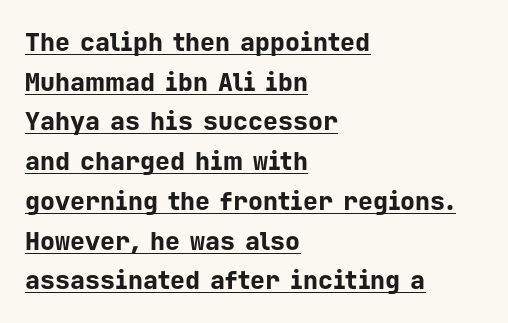
{"italic": "no", "bold": "yes", "underline": "yes", "align": "left", "line_spacing": "normal", "line_spacing_ratio": 1.59, "letter_spacing": "normal", "letter_spacing_em": 0.0, "glyph_px": 25}
